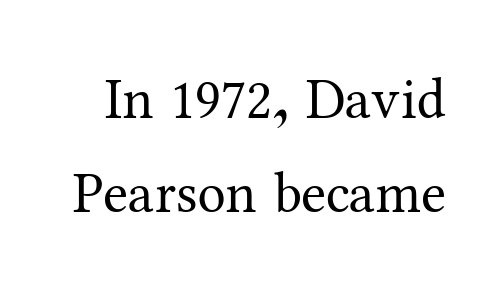
The image shows 57 px regular-weight serif type, upright; set normal line spacing (1.65x), normal letter spacing, not underlined; medium stroke contrast and a medium x-height.
